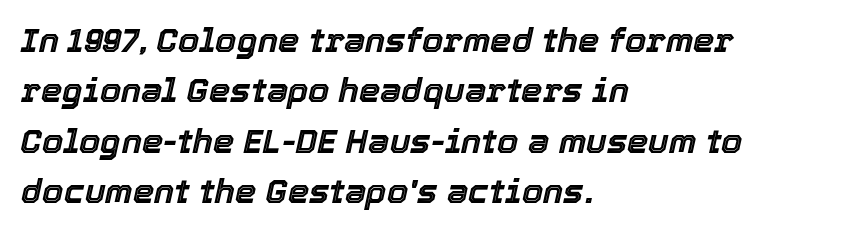
{"italic": "yes", "lean": "right", "slant_degrees": 12, "width": "normal", "x_height": "medium", "monospaced": "no", "underline": "no", "align": "left", "line_spacing": "normal", "line_spacing_ratio": 1.48, "letter_spacing": "normal", "letter_spacing_em": 0.0, "glyph_px": 34}
